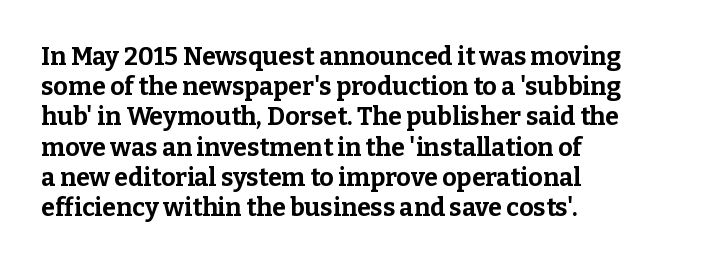
The image shows 25 px bold type, upright; set left-aligned, line spacing 1.21x, normal letter spacing, not underlined.
